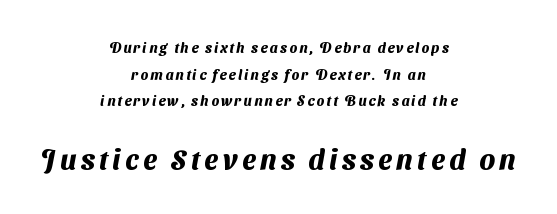
Q: Is the text bold? A: Yes.
Q: Is the typeface a serif or a sans-serif typeface? A: Sans-serif.
Q: Is the text underlined? A: No.
Q: How is the paragraph aligned? A: Centered.
Q: Is the spacing between lines tight, normal or loose? A: Loose.
Q: Which block of text is set in a larger size, the first (top) or the second (bottom)? A: The second (bottom) one.
Q: Width (condensed, normal, or wide)? A: Normal.
Q: Stroke contrast? A: Medium.
Q: x-height? A: Medium.
Q: Monospaced? A: No.
